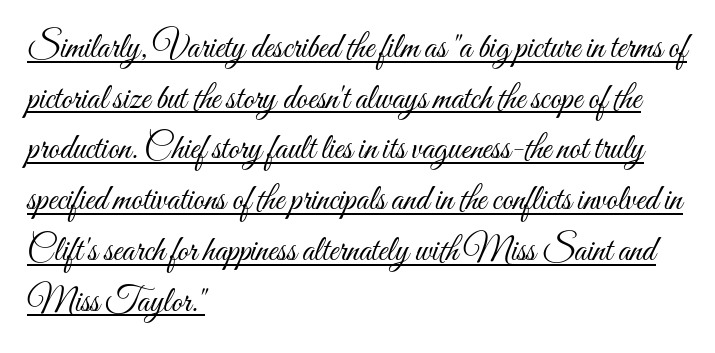
The image shows 35 px light, condensed type; set left-aligned, normal line spacing (1.45x), normal letter spacing, underlined; medium stroke contrast and a small x-height.
